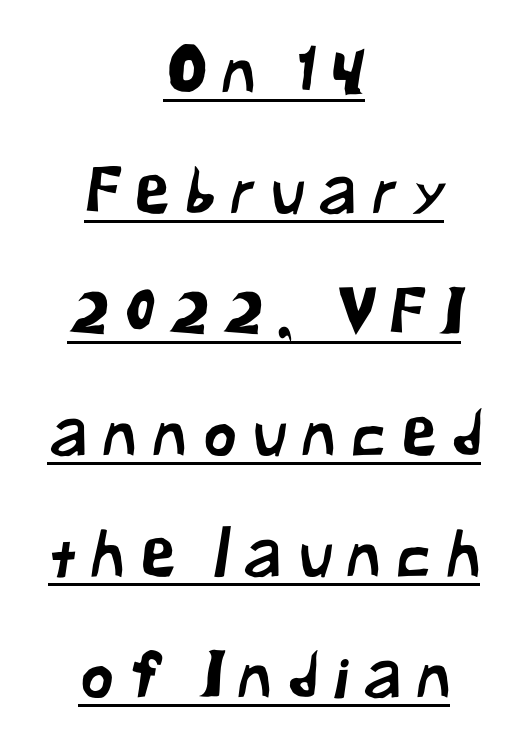
The paragraph has two soft edges and a firm central axis. The letters are spread apart with noticeably loose tracking. Beneath each row of characters lies a ruled line. The letters advance in unequal steps, a hallmark of proportional type. The letters carry no serifs — their stems end cleanly without finishing strokes.
